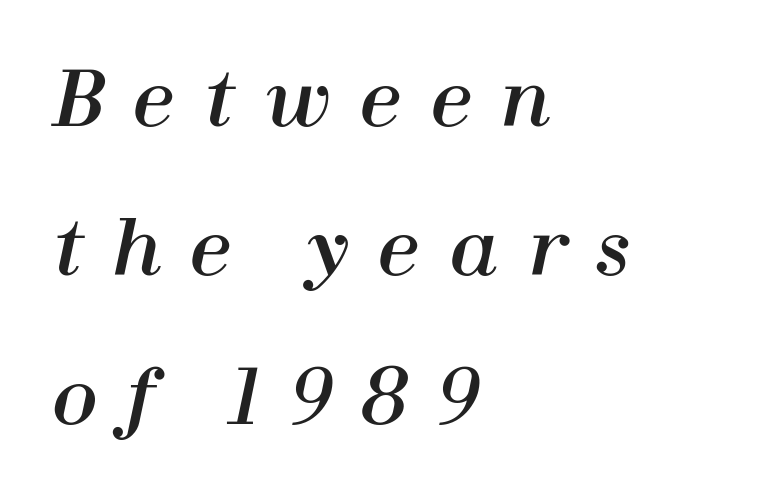
Line starts are locked; line ends wander. Rule under the text: the space is simply empty. Line spacing here is loose. These lines are rendered in a variable-pitch font.
